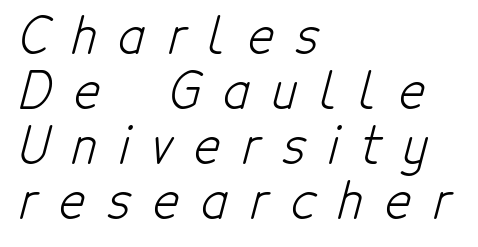
The ragged edge is on the right, which tells us the setting is flush left. Looks like regular typesetting: each glyph gets only the width it needs. A typesetter would label this face a sans. Compared with a typical body face, this is equally light or lighter still. Look at the tracking — it's clearly loosened, letters drifting apart. Quick note: underline off.
